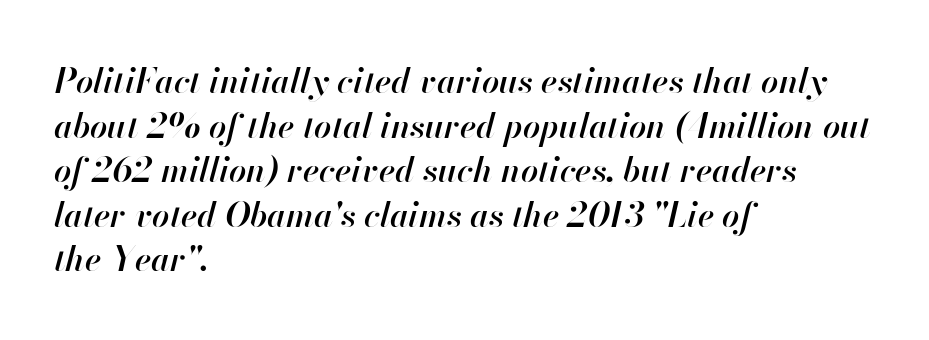
The image shows 34 px semibold type, italic (leaning right); set left-aligned, normal line spacing (1.31x), normal letter spacing, not underlined; high stroke contrast and a small x-height.
